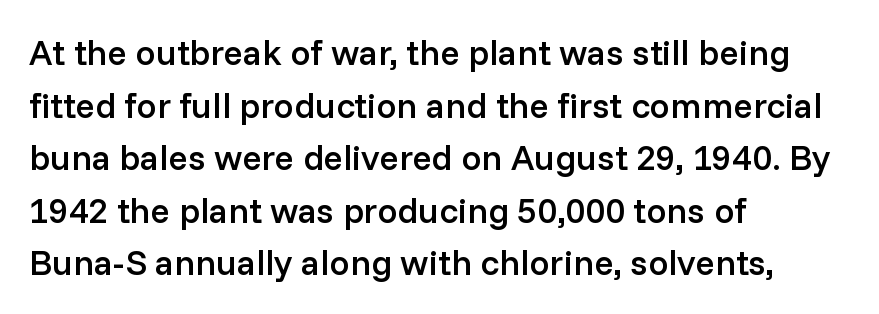
Q: Is the text bold? A: Semi-bold.
Q: Is the text italic (slanted)? A: No, it is upright.
Q: Is the typeface a serif or a sans-serif typeface? A: Sans-serif.
Q: Is the text underlined? A: No.
Q: How is the paragraph aligned? A: Left-aligned.
Q: Is the spacing between letters normal or unusually wide? A: Normal.
Q: Is the spacing between lines tight, normal or loose? A: Normal.
Q: Width (condensed, normal, or wide)? A: Normal.
Q: Stroke contrast? A: Low.
Q: x-height? A: Medium.
Q: Monospaced? A: No.
